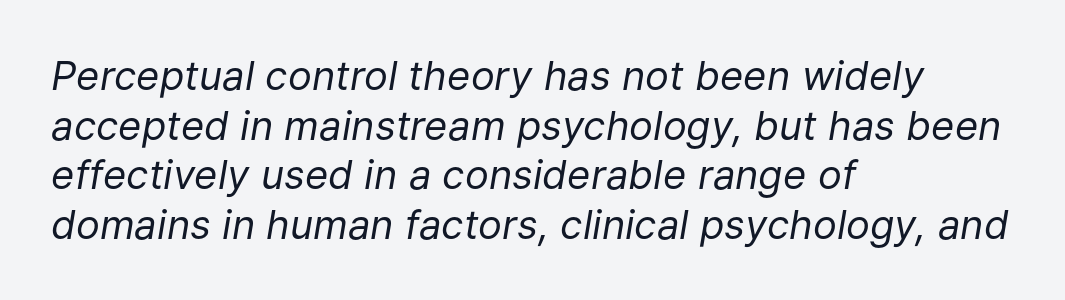
The tracking reads as untouched default to a designer's eye. Underline: absent. Caption: multi-line text, flush left, ragged right. Caption: face not bold, strokes unweighted.
